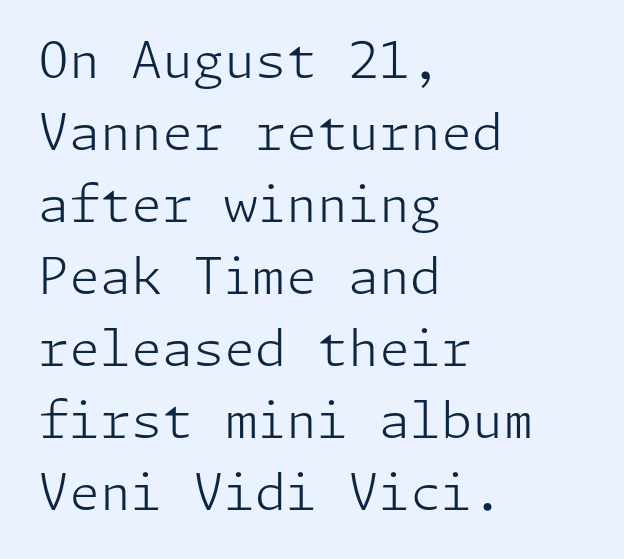
{"serif": "no", "italic": "no", "bold": "no", "weight": "light", "width": "normal", "stroke_contrast": "low", "x_height": "medium", "underline": "no", "align": "left", "line_spacing": "normal", "line_spacing_ratio": 1.44, "letter_spacing": "normal", "letter_spacing_em": 0.0, "glyph_px": 50}
